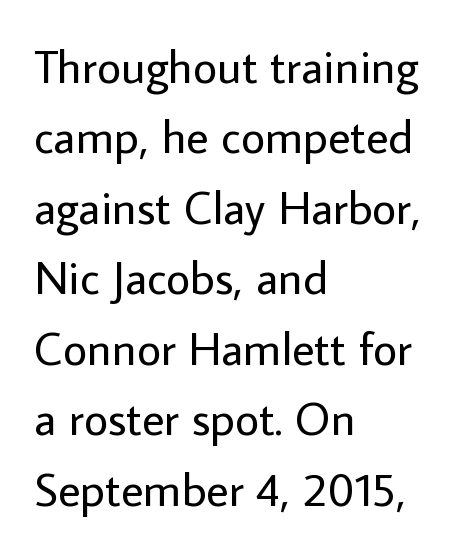
Q: Is the text bold? A: No.
Q: Is the text italic (slanted)? A: No, it is upright.
Q: Is the typeface a serif or a sans-serif typeface? A: Sans-serif.
Q: Is the text underlined? A: No.
Q: How is the paragraph aligned? A: Left-aligned.
Q: Is the spacing between letters normal or unusually wide? A: Normal.
Q: Is the spacing between lines tight, normal or loose? A: Normal.
Q: Width (condensed, normal, or wide)? A: Normal.
Q: Stroke contrast? A: Low.
Q: x-height? A: Medium.
Q: Monospaced? A: No.
